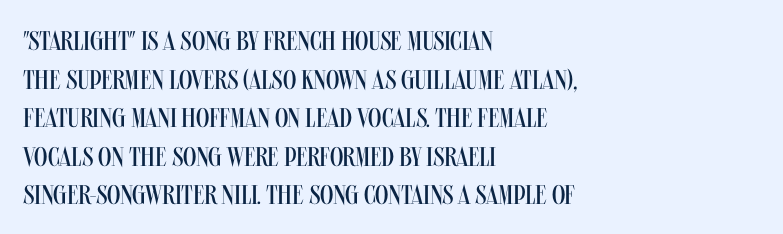
{"italic": "no", "bold": "no", "underline": "no", "align": "left", "line_spacing": "normal", "line_spacing_ratio": 1.43, "letter_spacing": "normal", "letter_spacing_em": 0.0, "glyph_px": 27}
